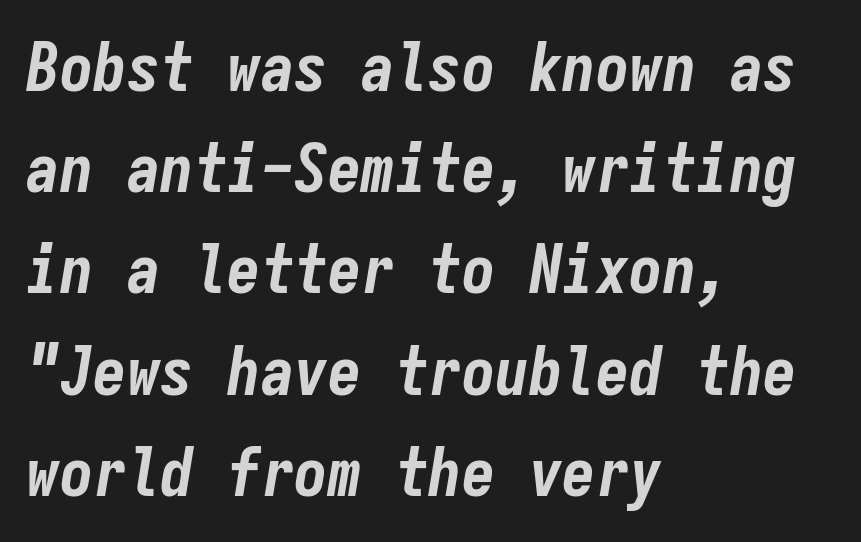
Check under the words: just untouched page. Normally led — the rows are evenly, conventionally spaced. Each line starts at the same left margin while the right side varies. The passage shown is typed in a monospace face where columns stay perfectly aligned.
